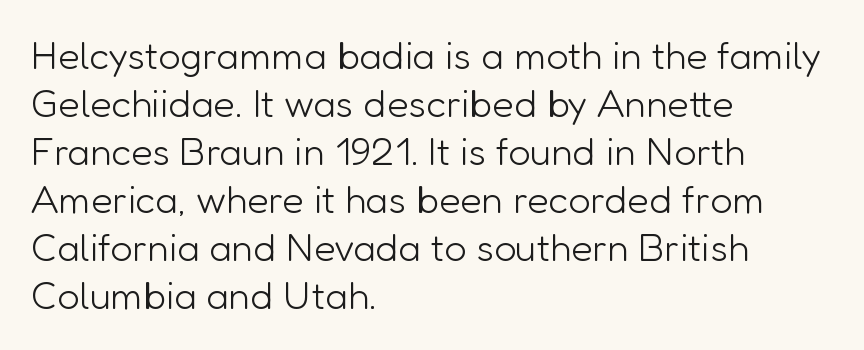
Q: Is the text bold? A: No.
Q: Is the text italic (slanted)? A: No, it is upright.
Q: Is the typeface a serif or a sans-serif typeface? A: Sans-serif.
Q: Is the text underlined? A: No.
Q: How is the paragraph aligned? A: Left-aligned.
Q: Is the spacing between letters normal or unusually wide? A: Normal.
Q: Width (condensed, normal, or wide)? A: Normal.
Q: Stroke contrast? A: Low.
Q: x-height? A: Medium.
Q: Monospaced? A: No.
